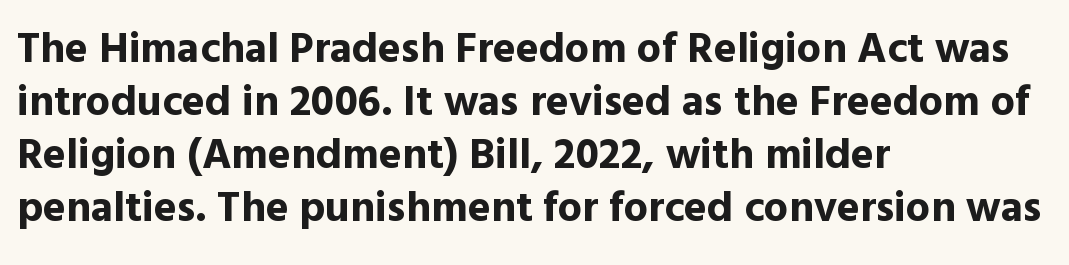
The image shows 43 px bold sans-serif type, upright; set left-aligned, line spacing 1.23x, normal letter spacing, not underlined; a medium x-height.
